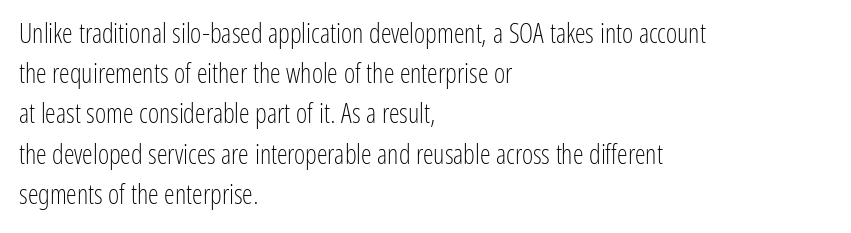
{"italic": "no", "bold": "no", "underline": "no", "align": "left", "line_spacing": "normal", "line_spacing_ratio": 1.49, "letter_spacing": "normal", "letter_spacing_em": 0.0, "glyph_px": 27}
